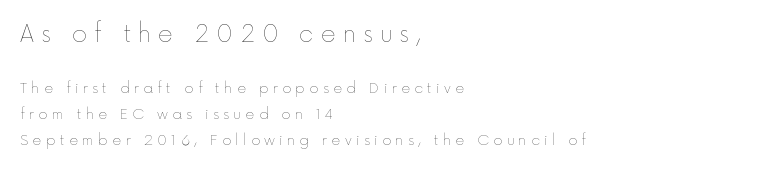
The image shows 23 px text type, upright; set left-aligned, line spacing 1.83x, unusually wide letter spacing (+0.3 em), not underlined; the first (top) block is 1.64x larger.
